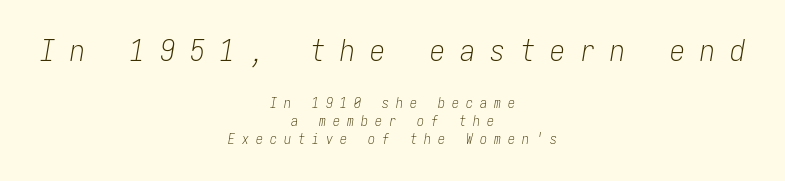
Visually the block forms a symmetrical silhouette, jagged on both flanks. Spacing verdict: monospaced, one width for all characters. Words appear elongated and porous because spacing is wide. Large over small — that's the arrangement of the two blocks here. The letters look calm and open, with moderate or lighter stems. The baseline area is clear.
